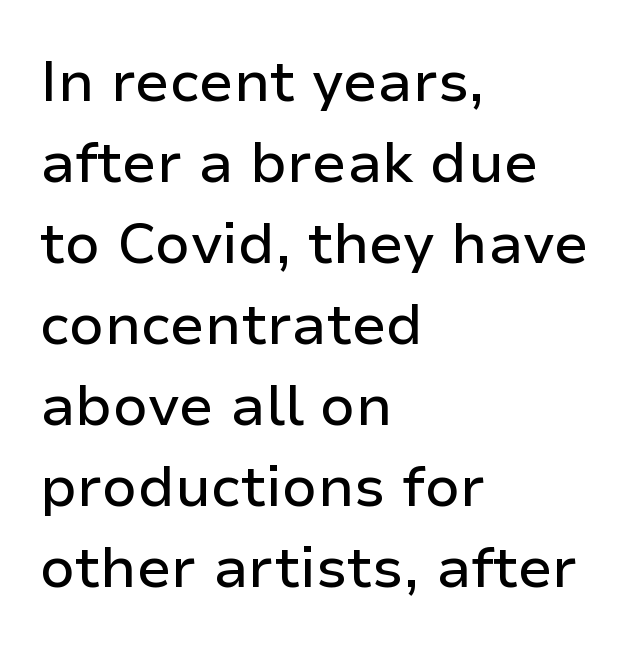
Q: Is the text italic (slanted)? A: No, it is upright.
Q: Is the typeface a serif or a sans-serif typeface? A: Sans-serif.
Q: Is the text underlined? A: No.
Q: How is the paragraph aligned? A: Left-aligned.
Q: Is the spacing between letters normal or unusually wide? A: Normal.
Q: Is the spacing between lines tight, normal or loose? A: Normal.
Q: Width (condensed, normal, or wide)? A: Normal.
Q: Stroke contrast? A: Low.
Q: x-height? A: Medium.
Q: Monospaced? A: No.
